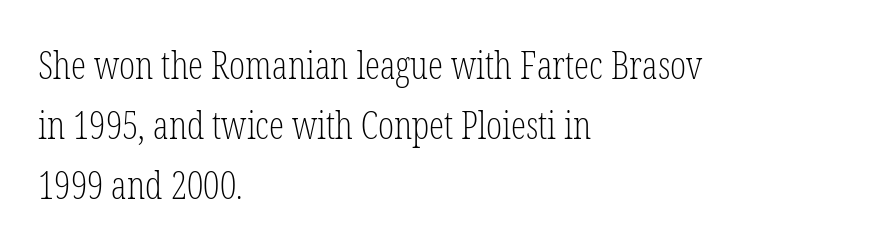
The image shows 38 px light, condensed serif type, upright; set left-aligned, normal line spacing (1.58x), normal letter spacing, not underlined; low stroke contrast and a medium x-height.
